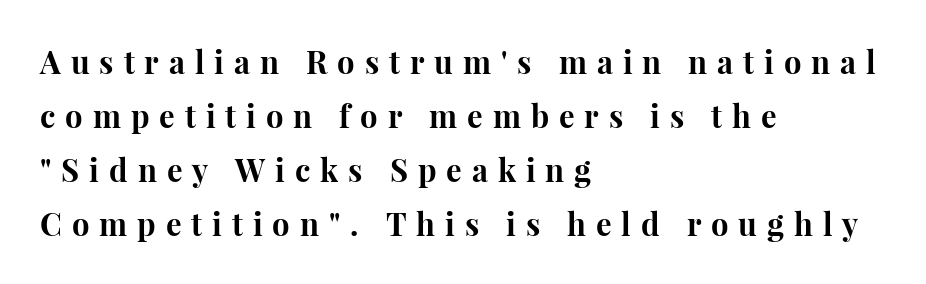
{"serif": "yes", "italic": "no", "bold": "yes", "weight": "bold", "width": "normal", "stroke_contrast": "high", "x_height": "medium", "monospaced": "no", "underline": "no", "align": "left", "line_spacing_ratio": 1.74, "letter_spacing": "wide", "letter_spacing_em": 0.32, "glyph_px": 31}
